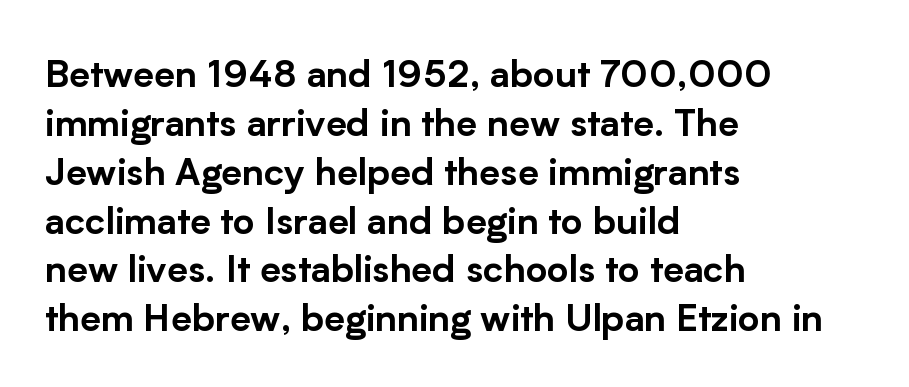
{"serif": "no", "italic": "no", "width": "normal", "stroke_contrast": "low", "x_height": "medium", "monospaced": "no", "underline": "no", "align": "left", "line_spacing": "normal", "line_spacing_ratio": 1.32, "letter_spacing": "normal", "letter_spacing_em": 0.0, "glyph_px": 37}
